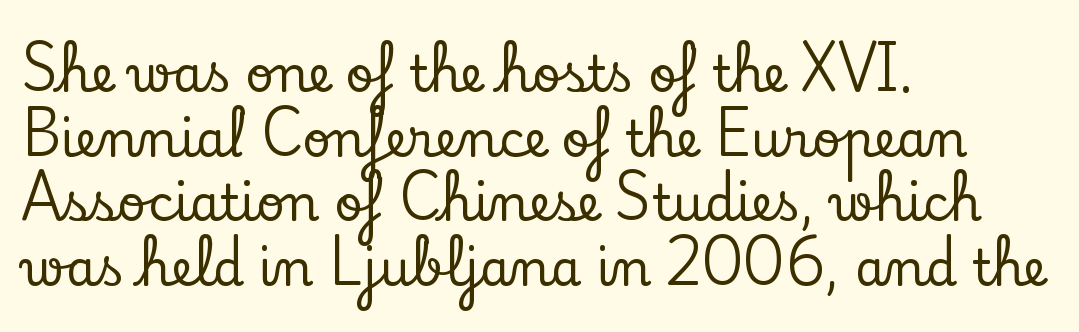
The image shows 49 px text type, upright; set left-aligned, normal line spacing (1.32x), normal letter spacing, not underlined; low stroke contrast and a small x-height.
